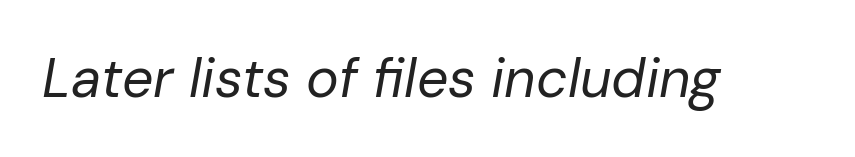
Rendered with sloped, italic letterforms. This sample uses plain, unmodified letter spacing. Looks like regular typesetting: each glyph gets only the width it needs. The typesetting does not lean heavy: it is not bold. Plain, unruled lines of type.
